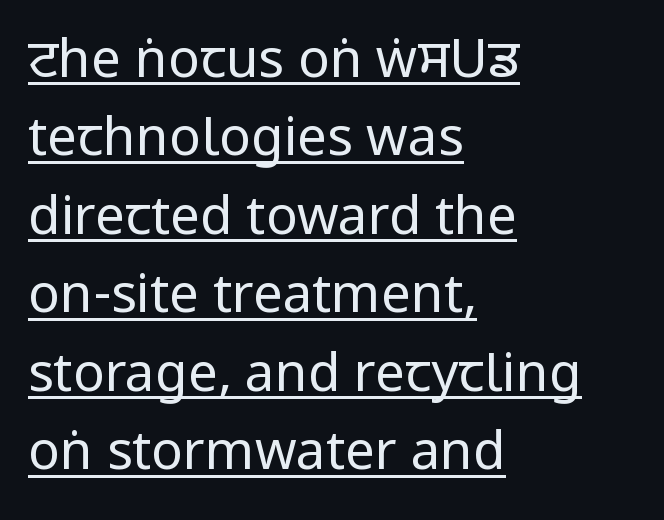
The image shows 53 px regular-weight, condensed sans-serif type, upright; set left-aligned, normal line spacing (1.48x), normal letter spacing, underlined; low stroke contrast and a large x-height.
